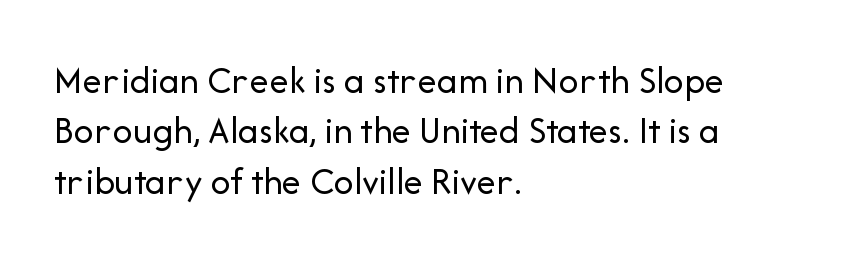
Q: Is the text bold? A: No.
Q: Is the text italic (slanted)? A: No, it is upright.
Q: Is the typeface a serif or a sans-serif typeface? A: Sans-serif.
Q: Is the text underlined? A: No.
Q: How is the paragraph aligned? A: Left-aligned.
Q: Is the spacing between letters normal or unusually wide? A: Normal.
Q: Is the spacing between lines tight, normal or loose? A: Normal.
Q: Width (condensed, normal, or wide)? A: Normal.
Q: Stroke contrast? A: Low.
Q: x-height? A: Medium.
Q: Monospaced? A: No.
